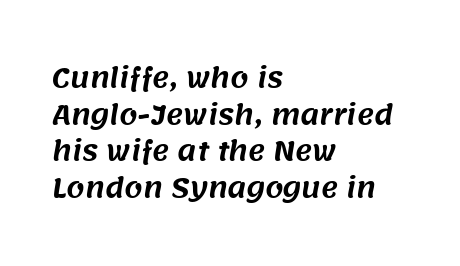
The image shows 26 px text type; set left-aligned, normal line spacing (1.41x), normal letter spacing, not underlined.
